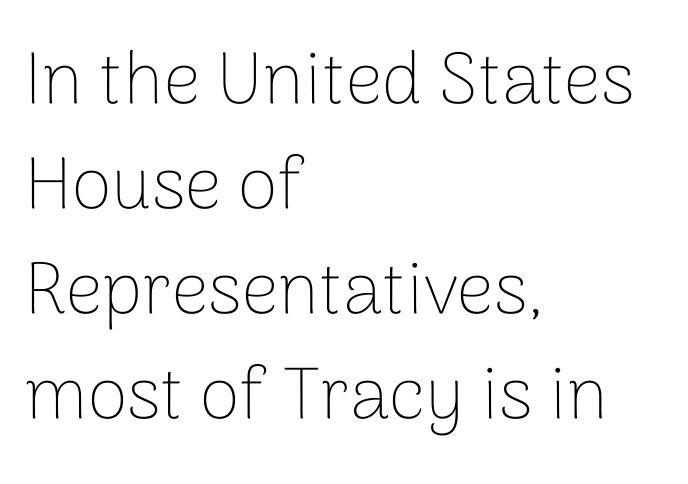
Characters follow at the spacing the type designer built in. Leading matches the norm, producing a regular column. Visually the block forms a straight wall on the left and a jagged coastline on the right. A roman cut, with each character standing at attention. A clean baseline with only descenders dipping below it. Proportional: the letters do not fall into vertical columns.
